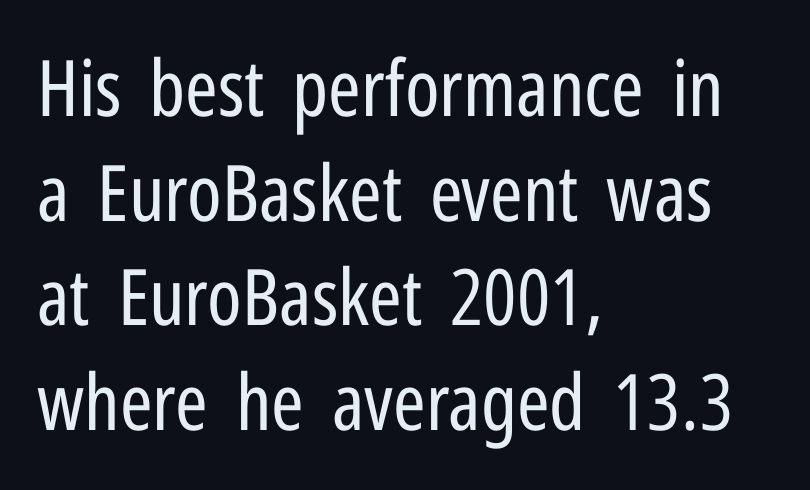
Notice how descenders clear the ascenders below comfortably — that's standard leading. Stems here are at most as thick as an everyday book face. Spacing between characters is what you'd get straight out of the box. Decoration check: the copy has no underline. This is roman type, the default non-slanted kind.
